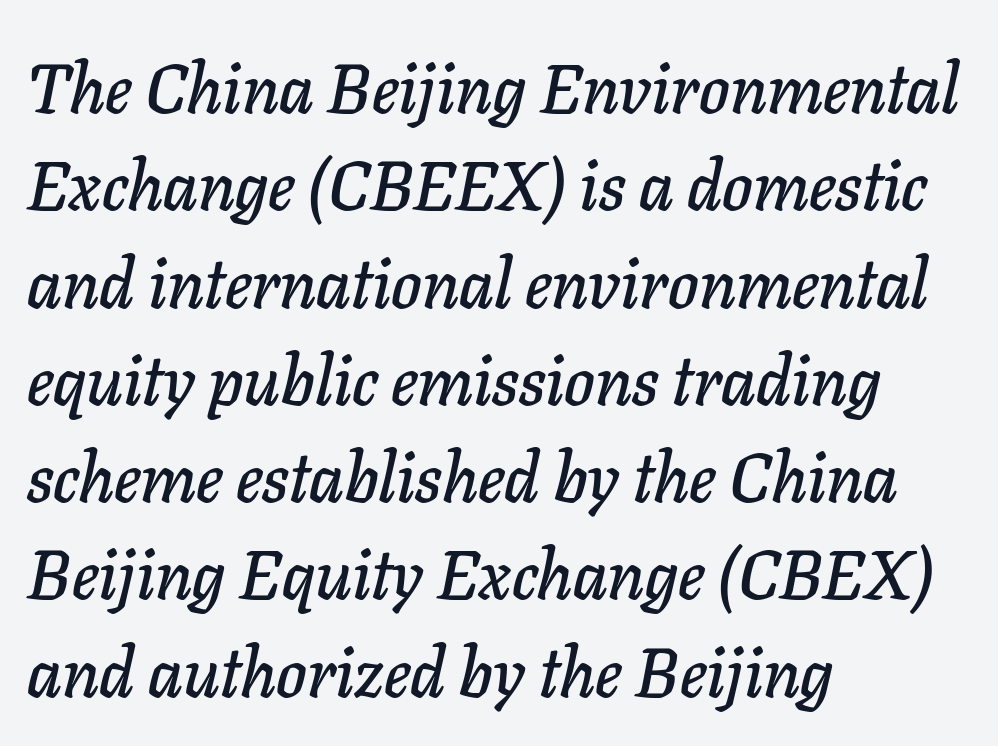
{"italic": "yes", "lean": "right", "slant_degrees": 11, "width": "normal", "stroke_contrast": "low", "x_height": "medium", "monospaced": "no", "underline": "no", "align": "left", "line_spacing": "normal", "line_spacing_ratio": 1.41, "letter_spacing": "normal", "letter_spacing_em": 0.0, "glyph_px": 69}
